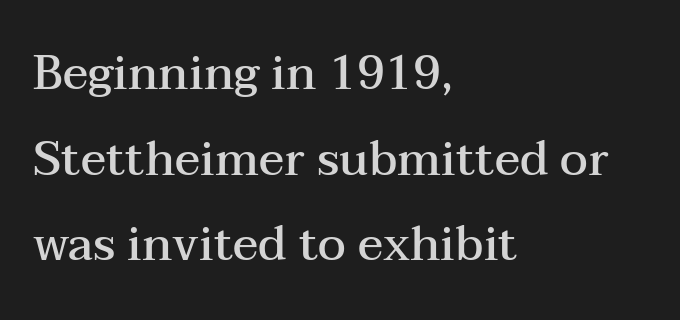
{"serif": "yes", "italic": "no", "bold": "semi", "weight": "semibold", "width": "wide", "stroke_contrast": "medium", "x_height": "medium", "monospaced": "no", "underline": "no", "align": "left", "line_spacing_ratio": 1.82, "letter_spacing": "normal", "letter_spacing_em": 0.0, "glyph_px": 47}
